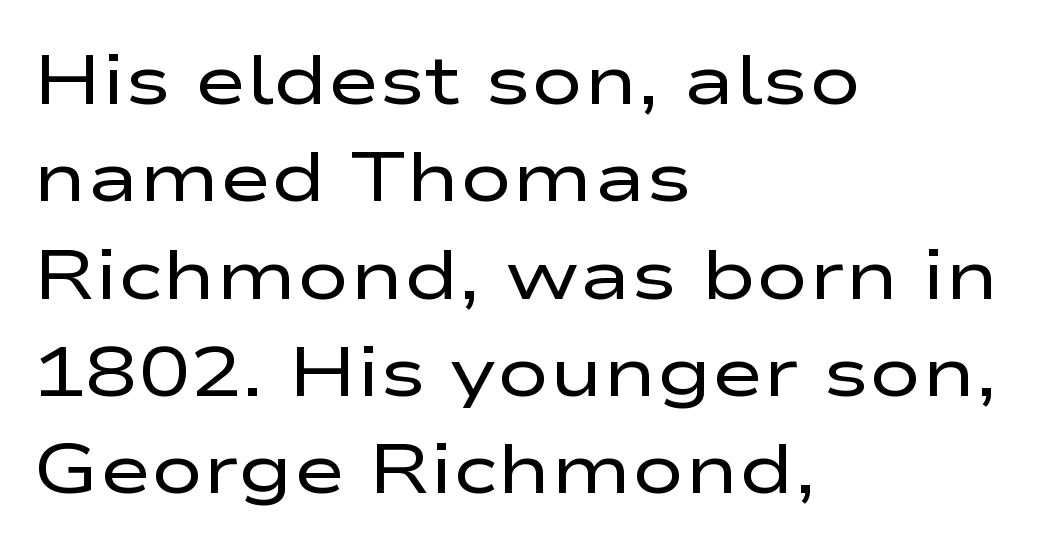
{"serif": "no", "italic": "no", "bold": "no", "weight": "regular", "width": "wide", "stroke_contrast": "low", "x_height": "medium", "monospaced": "no", "underline": "no", "align": "left", "line_spacing": "normal", "line_spacing_ratio": 1.39, "letter_spacing": "normal", "letter_spacing_em": 0.0, "glyph_px": 70}
